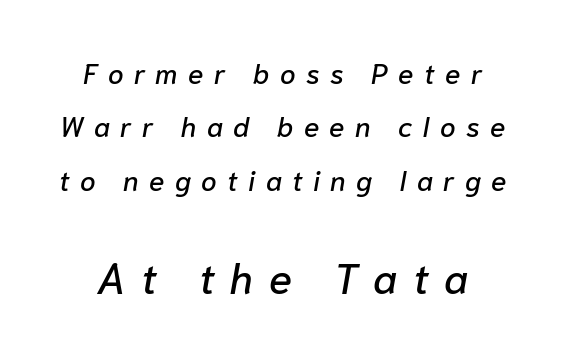
The image shows 42 px text type, italic (leaning right); set loose line spacing (1.91x), unusually wide letter spacing (+0.37 em), not underlined; the second (bottom) block is 1.5x larger; low stroke contrast and a medium x-height.
